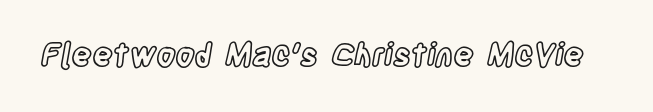
The image shows 31 px condensed type; set normal letter spacing, not underlined; a large x-height.
